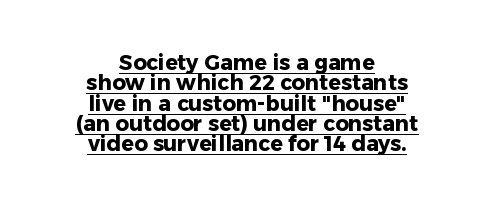
The image shows 21 px bold type, upright; set centered, tight line spacing (0.97x), normal letter spacing, underlined.
